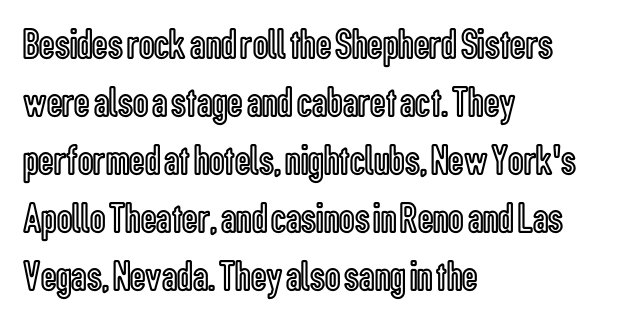
{"italic": "no", "width": "condensed", "x_height": "medium", "monospaced": "no", "underline": "no", "align": "left", "line_spacing": "normal", "line_spacing_ratio": 1.35, "letter_spacing": "normal", "letter_spacing_em": 0.0, "glyph_px": 43}
